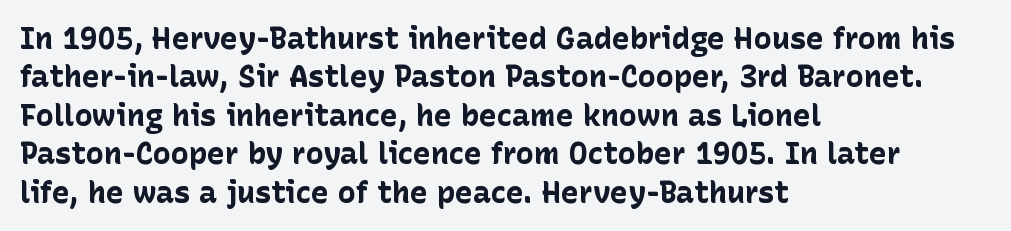
The image shows 30 px bold sans-serif type, upright; set left-aligned, normal line spacing (1.28x), normal letter spacing, not underlined; low stroke contrast and a medium x-height.
